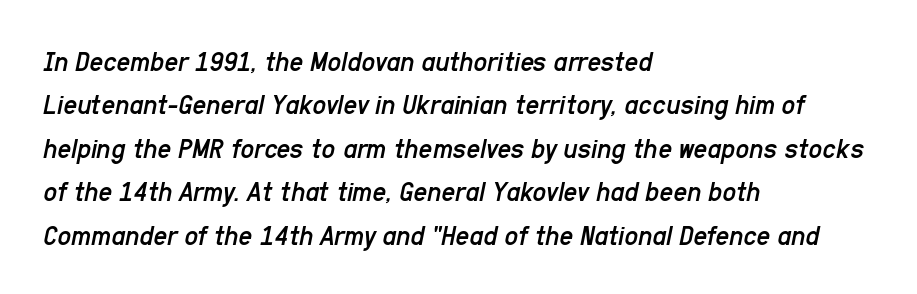
This is not heavy type; no bold has been used. The block of text has a typical density, with ordinary space between rows. Designer's note — italics engaged. Which margin do the lines hug? The left one — the right edge is uneven.
